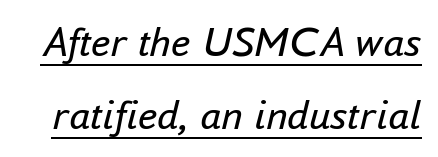
The image shows 43 px regular-weight type, italic (leaning right); set normal line spacing (1.7x), normal letter spacing, underlined; low stroke contrast and a small x-height.
